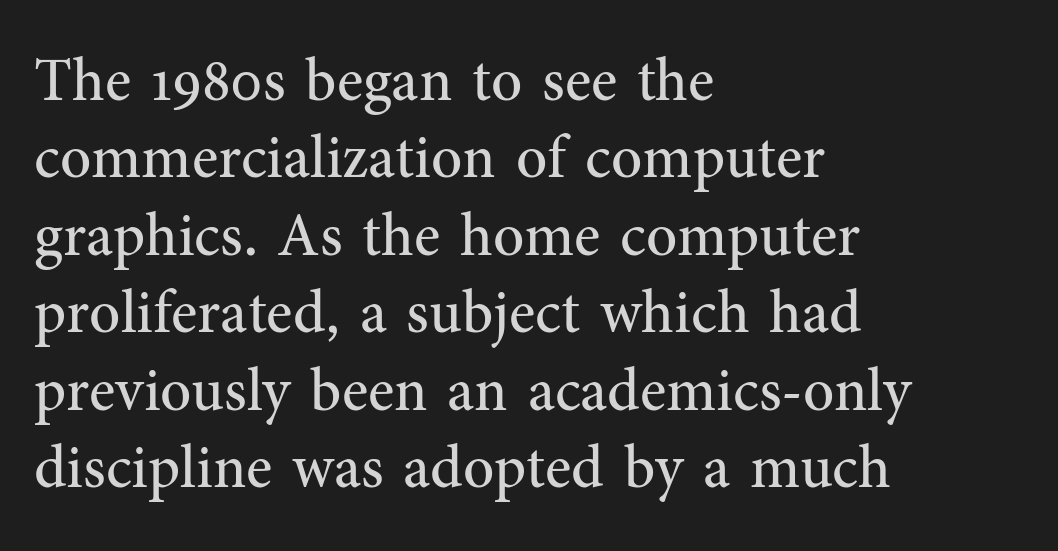
The image shows 61 px regular-weight serif type, upright; set left-aligned, normal line spacing (1.27x), normal letter spacing, not underlined; medium stroke contrast and a medium x-height.
